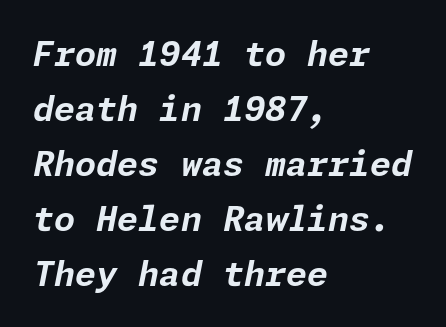
Q: Is the text bold? A: Yes.
Q: Is the text italic (slanted)? A: Yes, it leans right by about 11 degrees.
Q: Is the text underlined? A: No.
Q: How is the paragraph aligned? A: Left-aligned.
Q: Is the spacing between letters normal or unusually wide? A: Normal.
Q: Is the spacing between lines tight, normal or loose? A: Normal.
Q: Width (condensed, normal, or wide)? A: Normal.
Q: Stroke contrast? A: Low.
Q: x-height? A: Medium.
